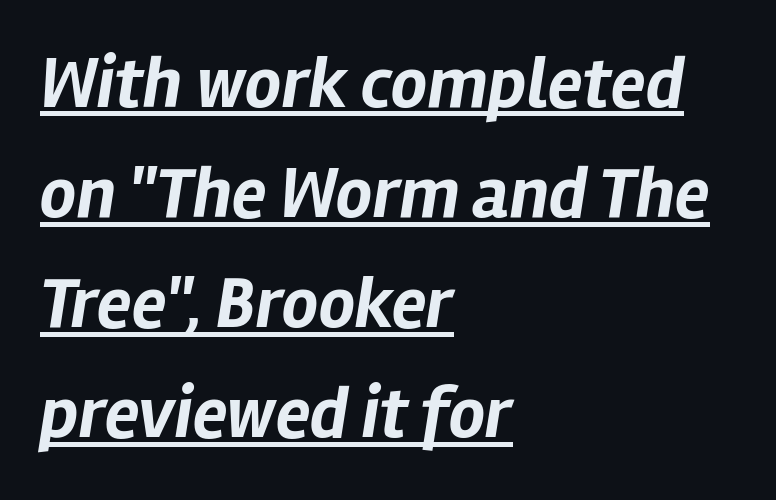
Typeset ragged right — the left edge is the straight one. The leading is moderate, giving the passage an even texture. Italic? Definitely — the glyphs are oblique. Every letter is thick-stroked: bold, no question. These lines are rendered in a variable-pitch font.
